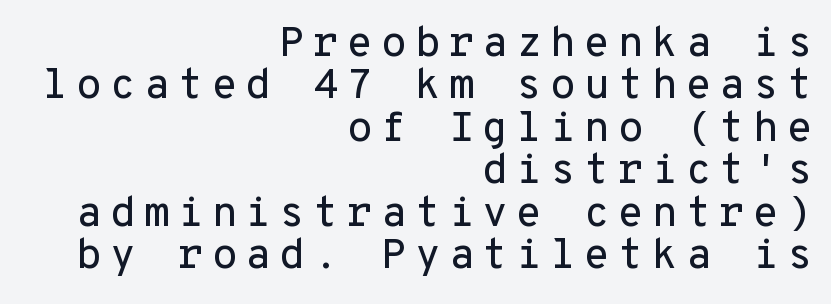
Q: Is the text italic (slanted)? A: No, it is upright.
Q: Is the typeface a serif or a sans-serif typeface? A: Sans-serif.
Q: Is the text underlined? A: No.
Q: How is the paragraph aligned? A: Right-aligned.
Q: Is the spacing between lines tight, normal or loose? A: Tight.
Q: Width (condensed, normal, or wide)? A: Normal.
Q: Stroke contrast? A: Low.
Q: x-height? A: Medium.
Q: Monospaced? A: Yes.
